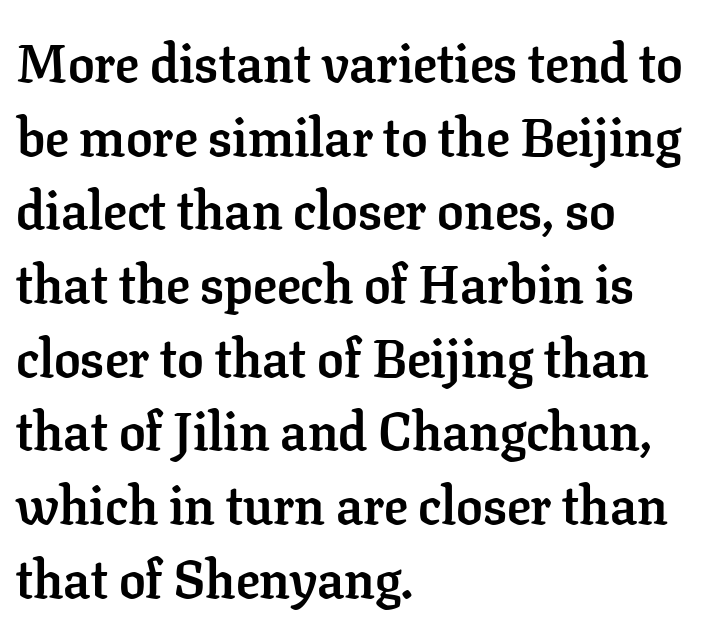
The image shows 53 px semibold serif type, upright; set left-aligned, normal line spacing (1.39x), normal letter spacing, not underlined; low stroke contrast and a medium x-height.
